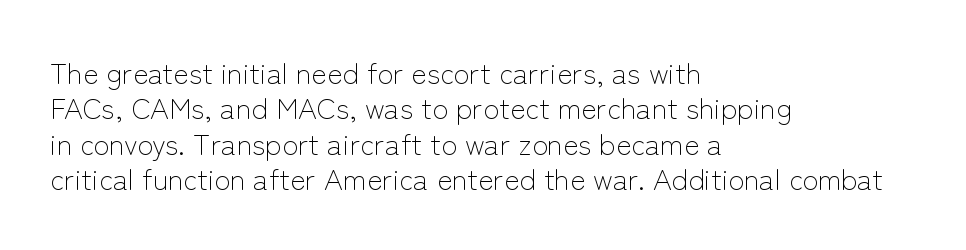
{"serif": "no", "italic": "no", "bold": "no", "weight": "light", "width": "normal", "stroke_contrast": "low", "x_height": "medium", "monospaced": "no", "underline": "no", "align": "left", "line_spacing_ratio": 1.22, "letter_spacing": "normal", "letter_spacing_em": 0.0, "glyph_px": 29}
